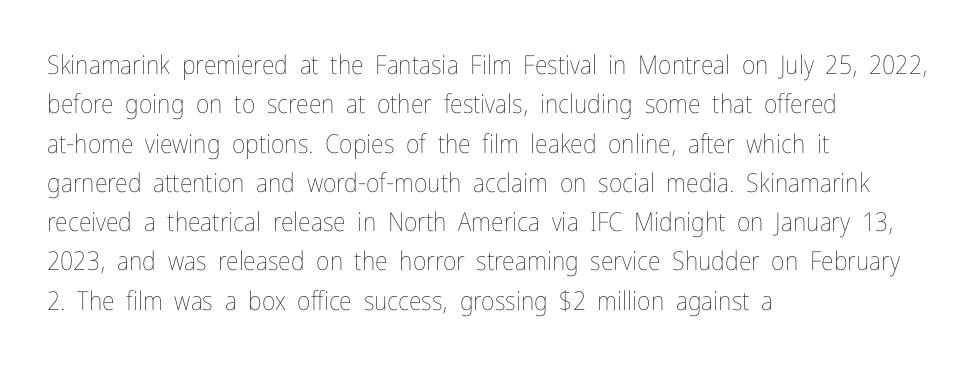
A typesetter would mark this as roman, not italic. Does the leading feel generous? No, just average. The typesetter chose a ragged-right arrangement here. The gaps between neighbouring characters are ordinary and unremarkable. Is this a heavy cut? Hardly; it is regular or lighter. The space directly below the letters is spotless.
